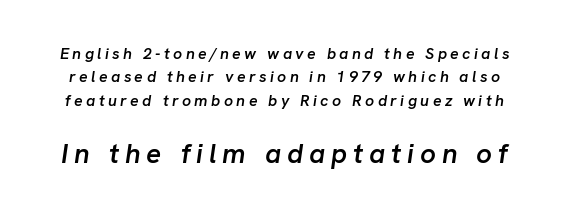
Q: Is the text bold? A: Semi-bold.
Q: Is the text italic (slanted)? A: Yes, it leans right by about 8 degrees.
Q: Is the text underlined? A: No.
Q: Is the spacing between letters normal or unusually wide? A: Unusually wide.
Q: Is the spacing between lines tight, normal or loose? A: Normal.
Q: Which block of text is set in a larger size, the first (top) or the second (bottom)? A: The second (bottom) one.
Q: Width (condensed, normal, or wide)? A: Normal.
Q: Stroke contrast? A: Low.
Q: x-height? A: Medium.
Q: Monospaced? A: No.
